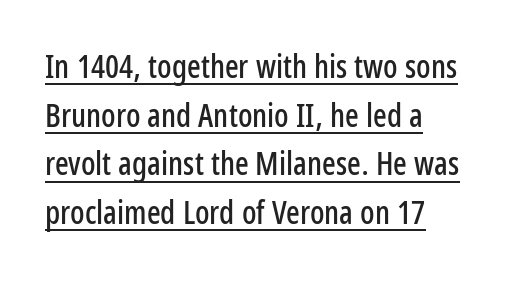
Nothing sits at the stroke ends, so this counts as sans-serif. Do the characters align in a grid? No, the font is proportional. Caption: lettering with a line underneath. Tracking value appears to be zero — textbook default spacing.
